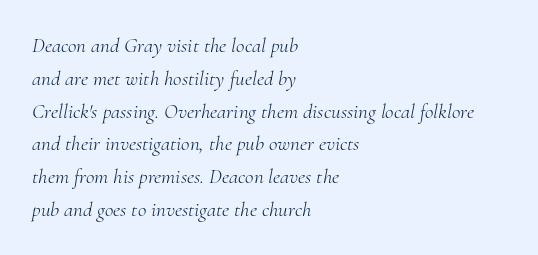
Visually the block forms a straight wall on the left and a jagged coastline on the right. Students, note that the glyphs here touch the page at normal intervals. Slant detected: the letters are inclined. No heavy texture on the line: the type isn't bold. A clean baseline with only descenders dipping below it.
